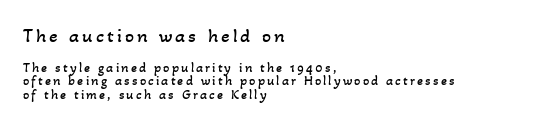
If you squint, the top block still reads clearly — it's the larger of the two. These lines huddle together more closely than default settings would place them. Weight: regular or lighter. Check the space under the baseline: it is left empty. These lines are set flush left with a ragged right edge.
